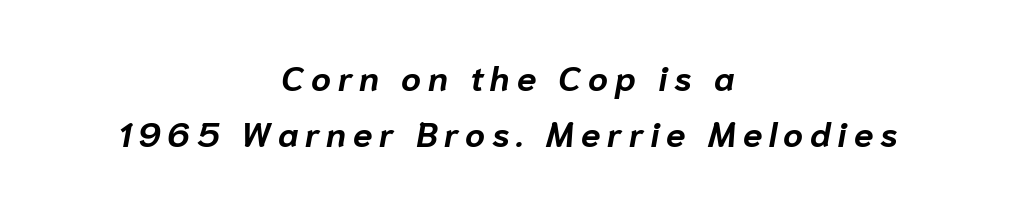
The image shows 35 px bold type, italic (leaning right); set centered, normal line spacing (1.59x), not underlined; low stroke contrast and a medium x-height.
